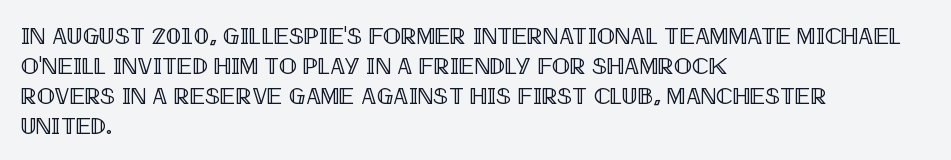
{"italic": "no", "underline": "no", "align": "left", "line_spacing": "normal", "line_spacing_ratio": 1.25, "letter_spacing": "normal", "letter_spacing_em": 0.0, "glyph_px": 24}
